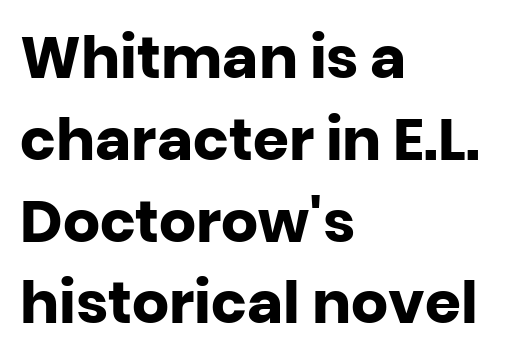
The image shows 58 px heavy sans-serif type, upright; set left-aligned, normal line spacing (1.41x), normal letter spacing, not underlined; low stroke contrast and a large x-height.
